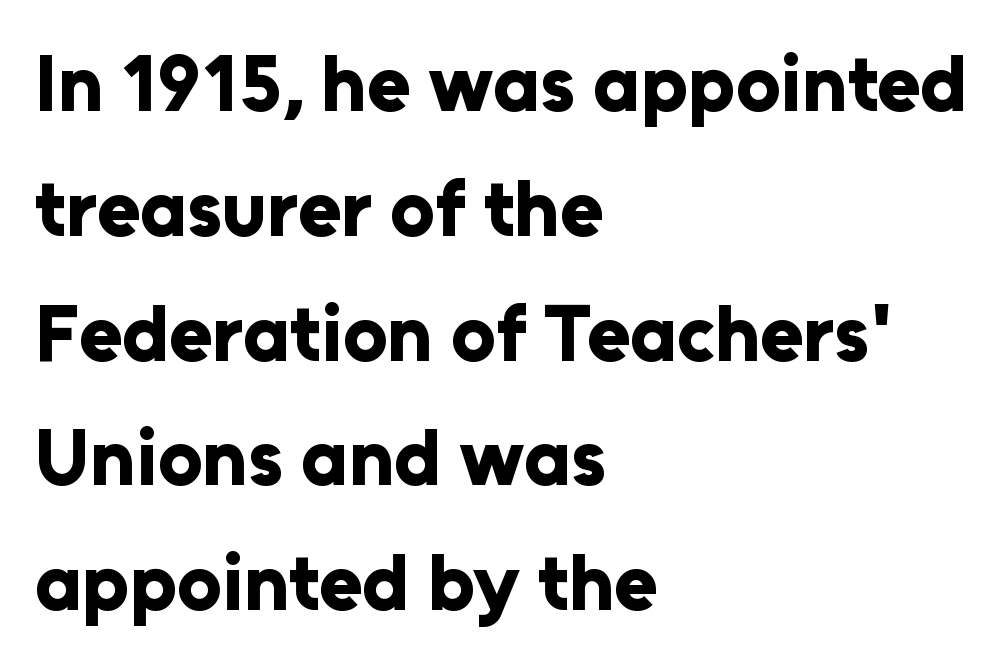
{"serif": "no", "italic": "no", "bold": "yes", "weight": "bold", "width": "normal", "stroke_contrast": "low", "x_height": "medium", "monospaced": "no", "underline": "no", "align": "left", "line_spacing": "normal", "line_spacing_ratio": 1.58, "letter_spacing": "normal", "letter_spacing_em": 0.0, "glyph_px": 79}
